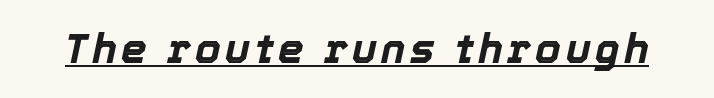
The image shows 41 px bold type, italic (leaning right); set underlined; a medium x-height.
